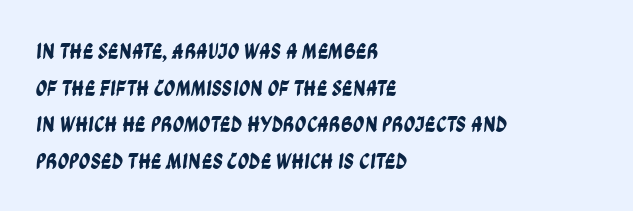
Caption: multi-line text, flush left, ragged right. Only glyphs here, with clear space below each row. Vertically, the passage feels balanced, rows spaced as you'd expect. Here the glyphs are tracked normally, forming tight word shapes.
